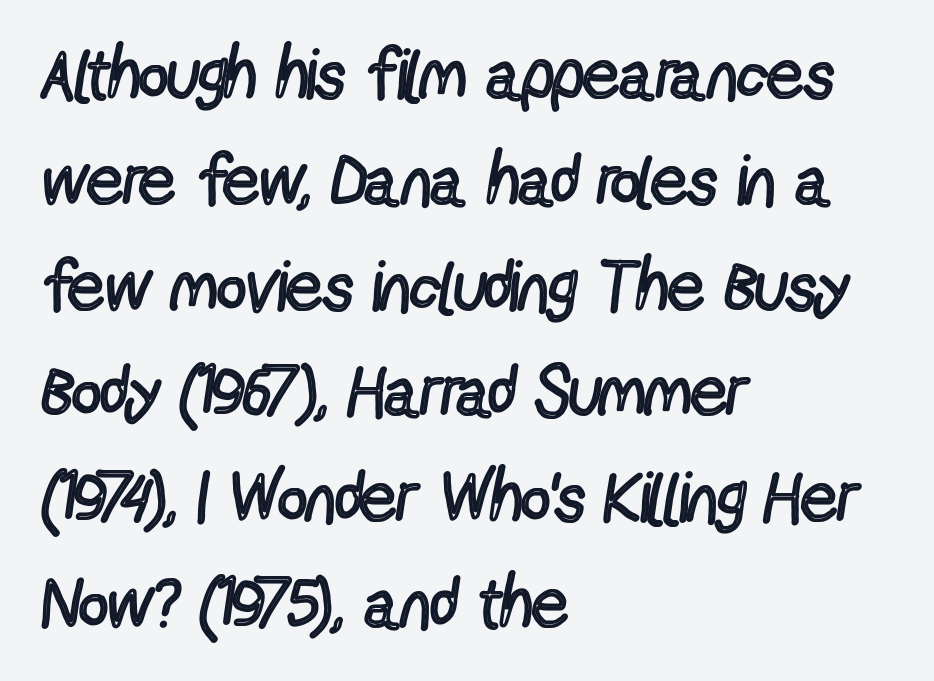
Q: Is the text bold? A: No.
Q: Is the typeface a serif or a sans-serif typeface? A: Sans-serif.
Q: Is the text underlined? A: No.
Q: How is the paragraph aligned? A: Left-aligned.
Q: Is the spacing between letters normal or unusually wide? A: Normal.
Q: Is the spacing between lines tight, normal or loose? A: Normal.
Q: Width (condensed, normal, or wide)? A: Condensed.
Q: x-height? A: Medium.
Q: Monospaced? A: No.
